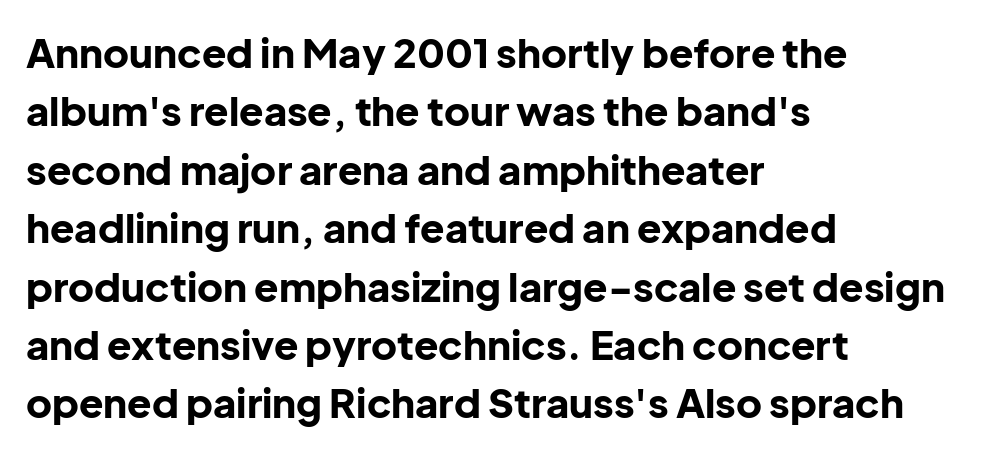
The compositor pushed each line to the left boundary. Caption: standard tracking, unaltered. A clean baseline with only descenders dipping below it. Varying glyph widths throughout — classic text-font behaviour. Reading down the column, the eye jumps a familiar distance to each next line. A dark, heavy texture on the line: the type is bold.
